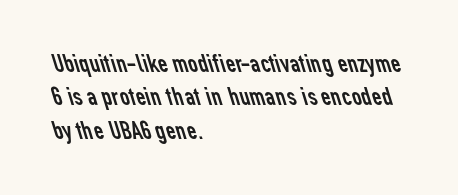
The image shows 27 px text type; set left-aligned, line spacing 1.24x, normal letter spacing, not underlined.
